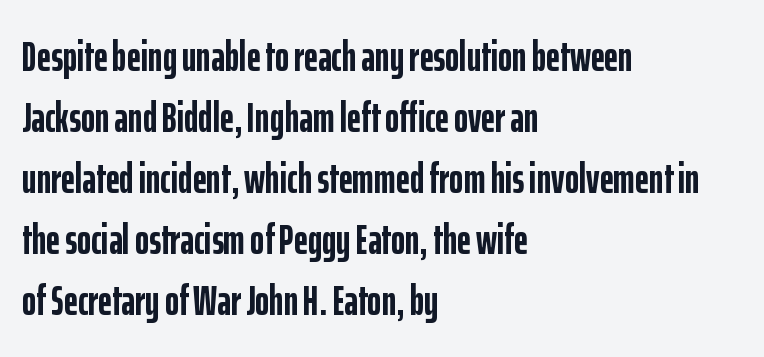
A student would call this left alignment; a typographer would say flush left, rag right. Does extra space separate the letters? No, they use regular spacing. Vertical spacing — default. Unmarked baselines from the first word to the last.
